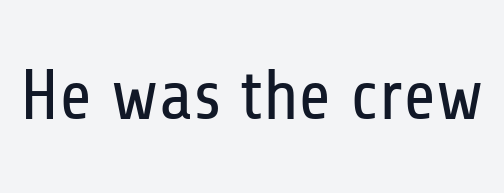
Type style note: lacks serifs. Caption: standard tracking, unaltered. When letters stand straight like this, we call the style roman or upright. A quiet, ordinary-to-light weight characterises the typeface. Here the designer chose a conventional face with non-uniform glyph widths.
